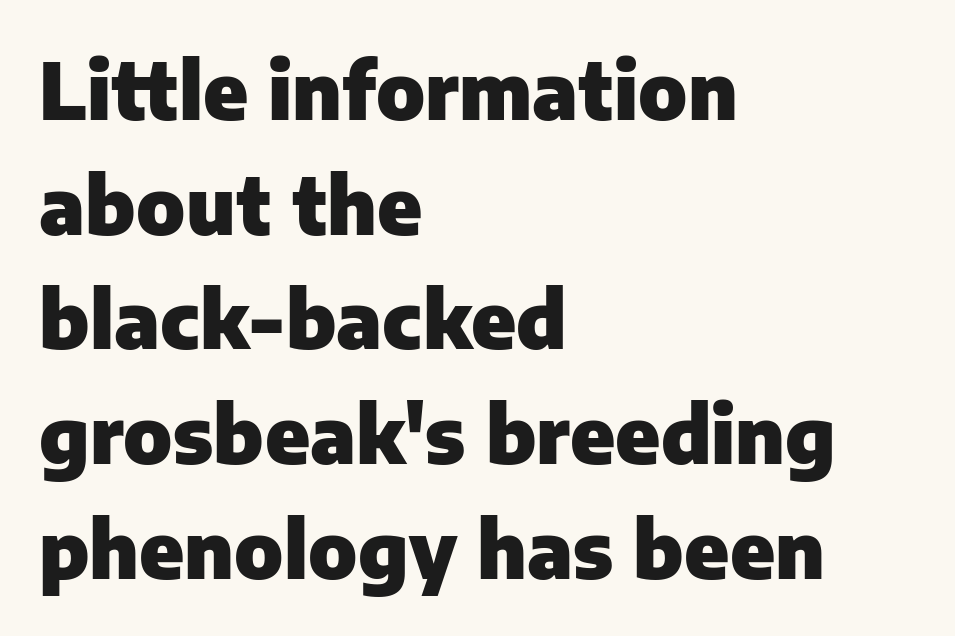
Q: Is the text bold? A: Yes.
Q: Is the text italic (slanted)? A: No, it is upright.
Q: Is the typeface a serif or a sans-serif typeface? A: Sans-serif.
Q: Is the text underlined? A: No.
Q: How is the paragraph aligned? A: Left-aligned.
Q: Is the spacing between letters normal or unusually wide? A: Normal.
Q: Is the spacing between lines tight, normal or loose? A: Normal.
Q: Width (condensed, normal, or wide)? A: Normal.
Q: Stroke contrast? A: Low.
Q: x-height? A: Medium.
Q: Monospaced? A: No.
